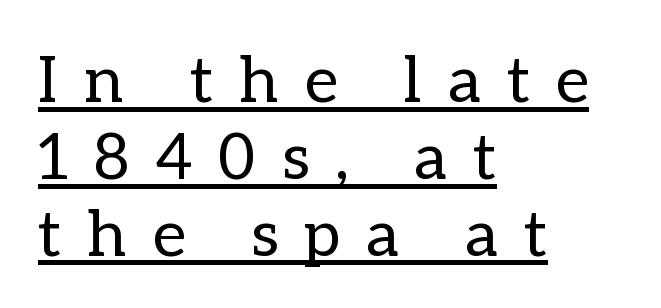
{"italic": "no", "bold": "no", "weight": "regular", "width": "normal", "stroke_contrast": "low", "x_height": "medium", "monospaced": "no", "underline": "yes", "align": "left", "line_spacing_ratio": 1.2, "letter_spacing": "wide", "letter_spacing_em": 0.41, "glyph_px": 64}
